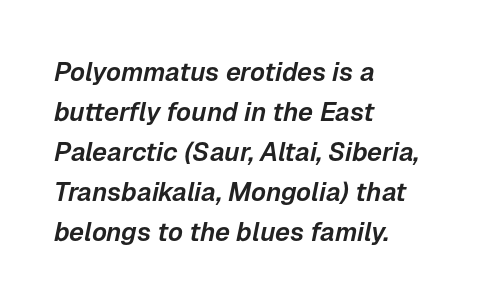
The image shows 26 px text type, italic (leaning right); set left-aligned, normal line spacing (1.54x), normal letter spacing, not underlined.
